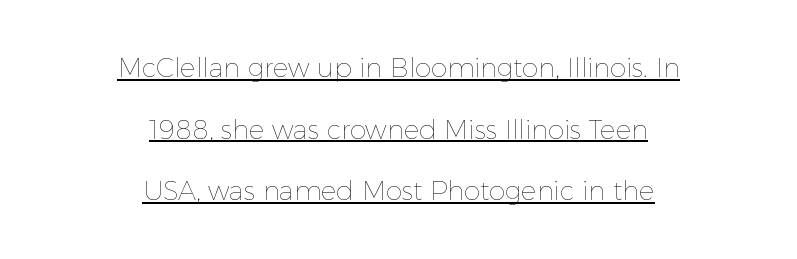
The image shows 26 px text type, upright; set centered, loose line spacing (2.37x), normal letter spacing, underlined.
